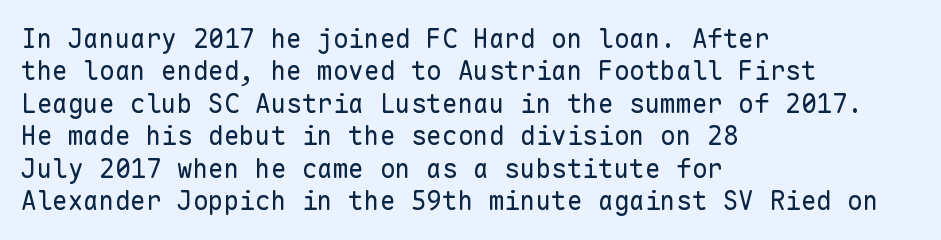
{"italic": "no", "bold": "no", "underline": "no", "align": "left", "line_spacing": "normal", "line_spacing_ratio": 1.25, "letter_spacing": "normal", "letter_spacing_em": 0.0, "glyph_px": 26}
